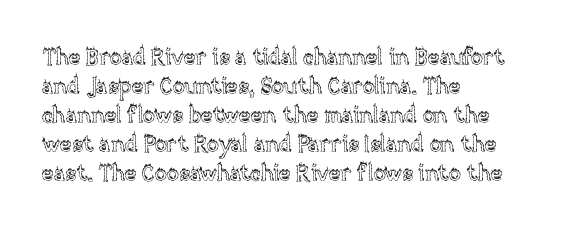
The image shows 22 px text type, upright; set left-aligned, normal line spacing (1.32x), normal letter spacing, not underlined.
